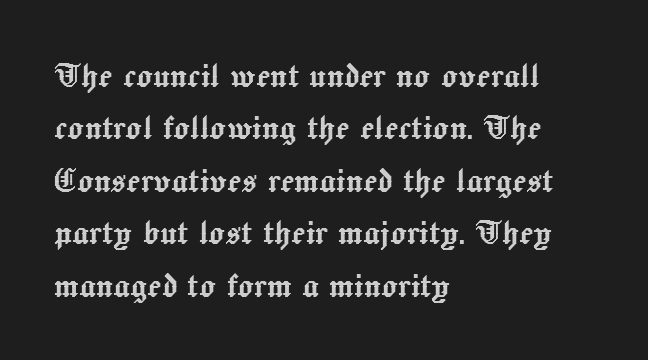
Just letters on the line, the space beneath them empty. The axis of the letterforms is exactly vertical. Line starts are locked; line ends wander. The space between consecutive lines is moderate.
